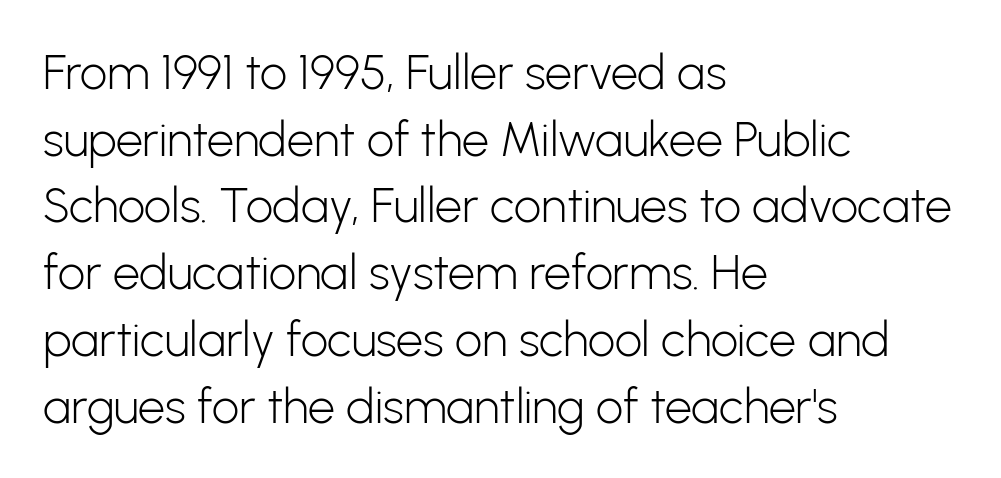
Examine the stroke ends and you'll find no serifs. Notice how the stems are strictly vertical — no italics here. The zone under the glyphs is completely vacant. The strokes are not fattened; the text isn't bold. The rendering anchors every line to the left-hand side.
